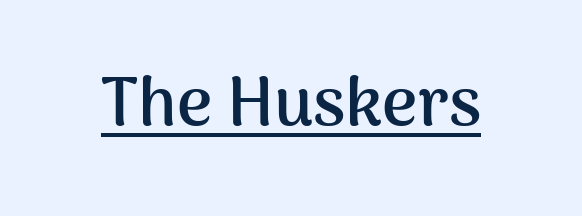
Q: Is the text bold? A: Yes.
Q: Is the text italic (slanted)? A: No, it is upright.
Q: Is the typeface a serif or a sans-serif typeface? A: Sans-serif.
Q: Is the text underlined? A: Yes.
Q: Is the spacing between letters normal or unusually wide? A: Normal.
Q: Width (condensed, normal, or wide)? A: Normal.
Q: Stroke contrast? A: Medium.
Q: x-height? A: Medium.
Q: Monospaced? A: No.
